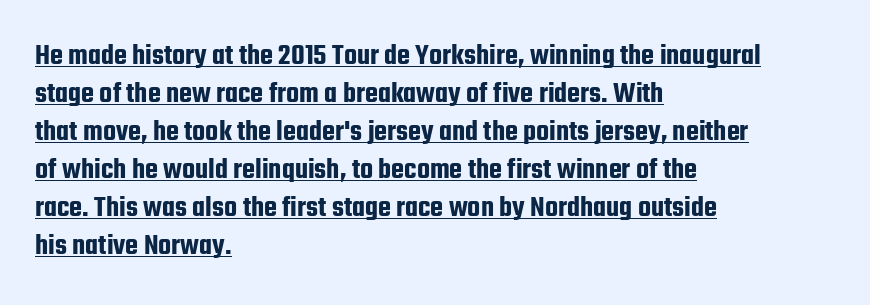
{"serif": "no", "italic": "no", "width": "condensed", "stroke_contrast": "low", "x_height": "medium", "monospaced": "no", "underline": "yes", "align": "left", "line_spacing": "normal", "line_spacing_ratio": 1.27, "letter_spacing": "normal", "letter_spacing_em": 0.0, "glyph_px": 30}
